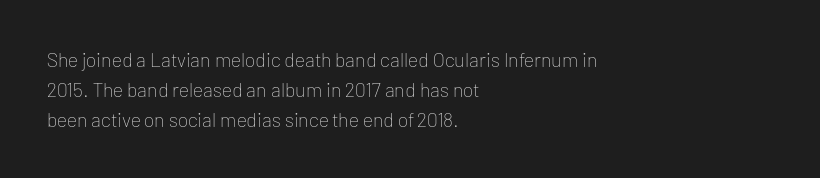
The image shows 20 px text type, upright; set left-aligned, normal line spacing (1.5x), normal letter spacing, not underlined.
